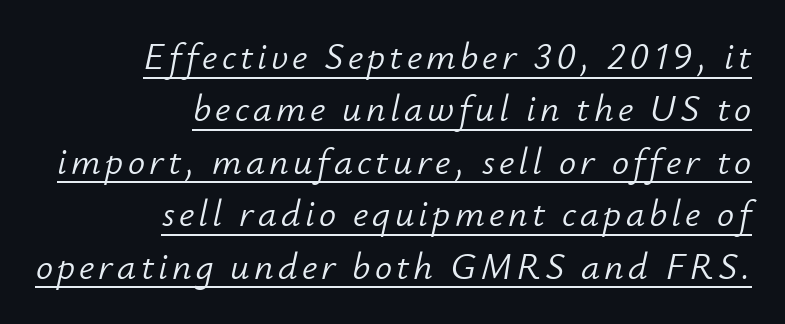
Emphasis-style slanted type is in use. The face used here is proportionally spaced, like ordinary book or web type. The face looks like a standard text weight, possibly lighter. If you drew a ruler down the right edge, every line would touch it. The rendering uses a moderate line-height, typical for paragraphs.
